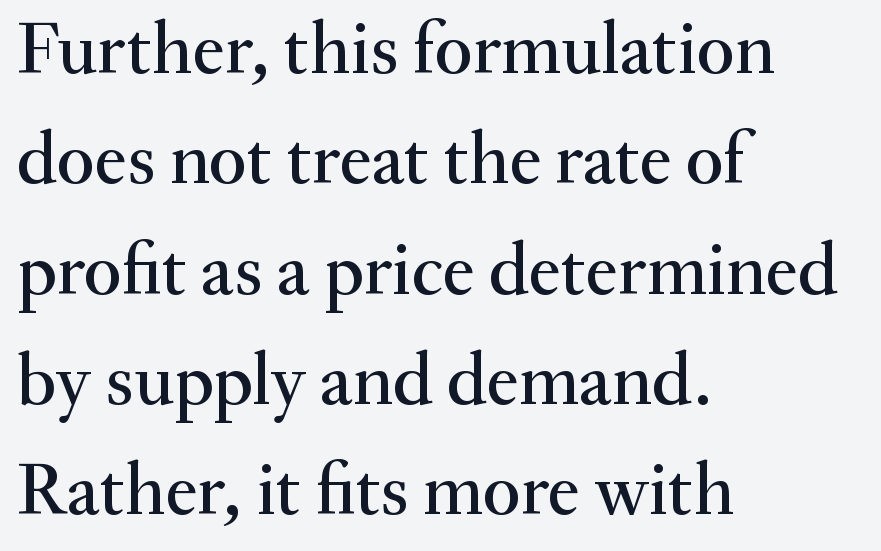
This is serif lettering, the kind often seen in printed books. Note the varied advance widths — an 'i' is clearly narrower than an 'm'. A student would call this left alignment; a typographer would say flush left, rag right. No italicization has been applied; the sample stays upright.
